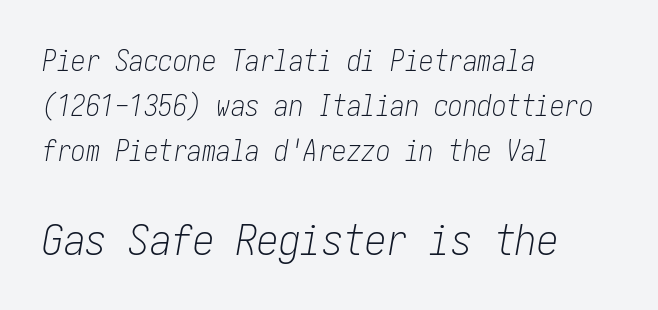
{"italic": "yes", "lean": "right", "slant_degrees": 10, "bold": "no", "weight": "light", "width": "condensed", "stroke_contrast": "low", "x_height": "medium", "underline": "no", "align": "left", "line_spacing": "normal", "line_spacing_ratio": 1.56, "letter_spacing": "normal", "letter_spacing_em": 0.0, "larger_block": "second", "size_ratio": 1.48, "glyph_px": 43}
